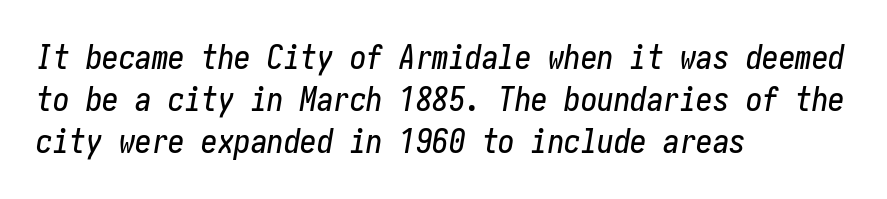
The image shows 33 px condensed type, italic (leaning right); set left-aligned, normal line spacing (1.27x), normal letter spacing, not underlined; low stroke contrast and a medium x-height.
